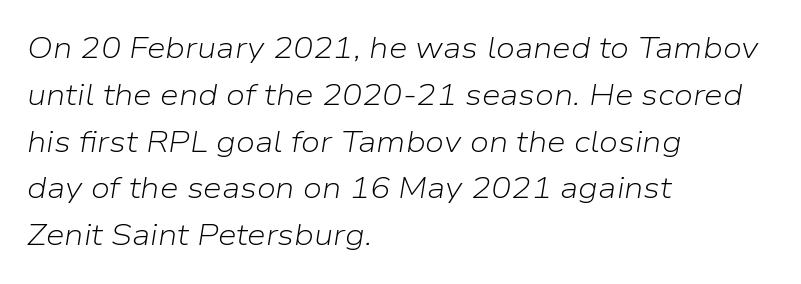
Q: Is the text bold? A: No.
Q: Is the text italic (slanted)? A: Yes, it leans right by about 9 degrees.
Q: Is the text underlined? A: No.
Q: How is the paragraph aligned? A: Left-aligned.
Q: Is the spacing between letters normal or unusually wide? A: Normal.
Q: Is the spacing between lines tight, normal or loose? A: Normal.
Q: Width (condensed, normal, or wide)? A: Normal.
Q: Stroke contrast? A: Low.
Q: x-height? A: Medium.
Q: Monospaced? A: No.
